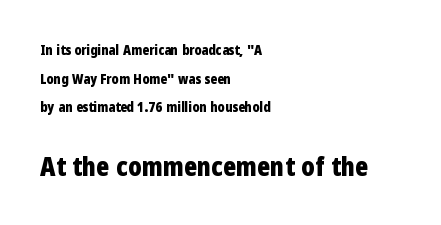
{"italic": "no", "bold": "yes", "underline": "no", "align": "left", "line_spacing": "loose", "line_spacing_ratio": 2.04, "letter_spacing": "normal", "letter_spacing_em": 0.0, "larger_block": "second", "size_ratio": 1.93, "glyph_px": 27}
